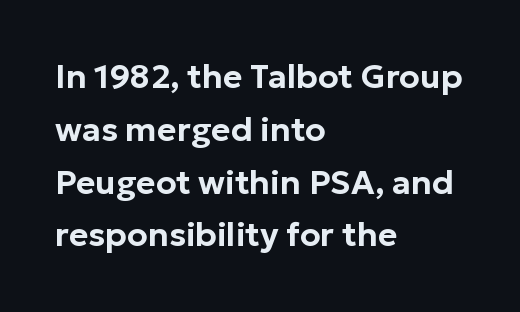
{"serif": "no", "italic": "no", "width": "normal", "stroke_contrast": "low", "x_height": "medium", "monospaced": "no", "underline": "no", "align": "left", "line_spacing": "normal", "line_spacing_ratio": 1.6, "letter_spacing": "normal", "letter_spacing_em": 0.0, "glyph_px": 33}
